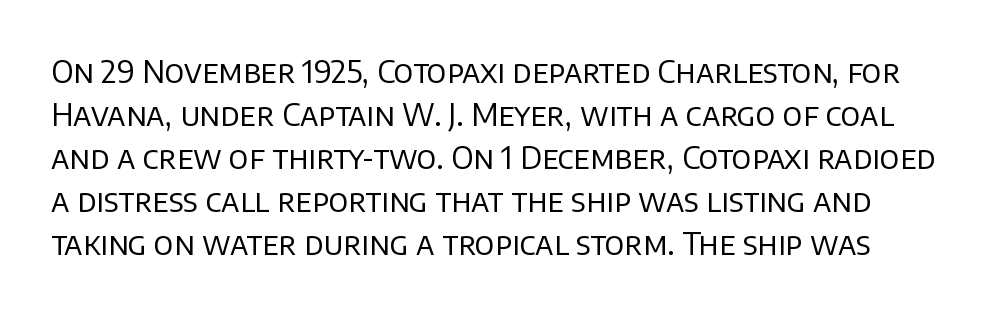
The image shows 31 px regular-weight sans-serif type, upright; set normal line spacing (1.39x), normal letter spacing, not underlined; low stroke contrast and a large x-height.
